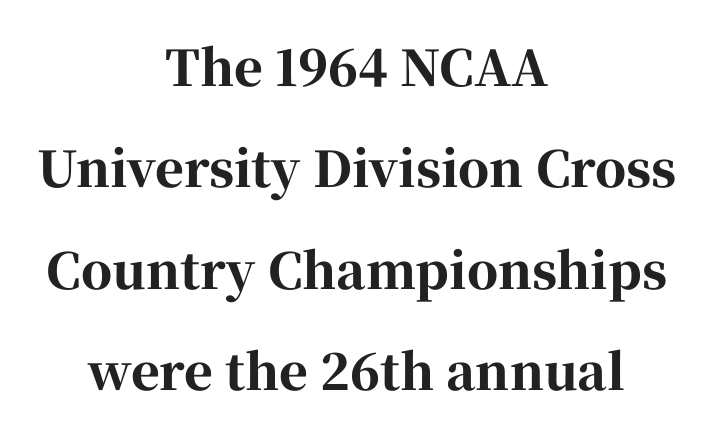
The text was rendered using a seriffed face with decorative stroke endings. Typesetter's note: full bold, strokes at maximum text heaviness. The passage shown has conventional tracking throughout. No word sits above an underline. Varying glyph widths throughout — classic text-font behaviour.
